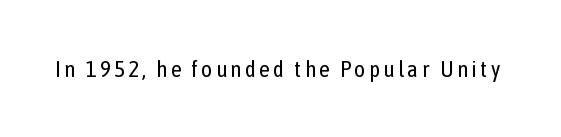
The image shows 23 px text type, upright; set not underlined.
